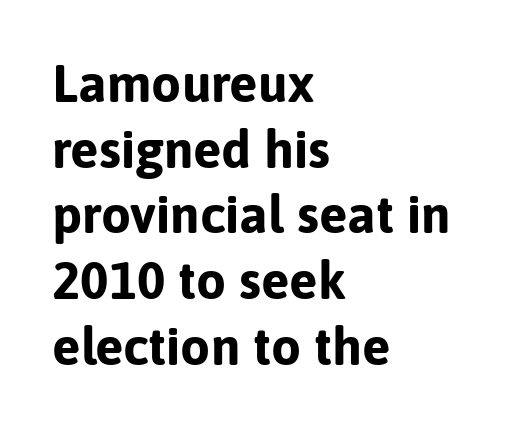
Q: Is the text bold? A: Yes.
Q: Is the text italic (slanted)? A: No, it is upright.
Q: Is the typeface a serif or a sans-serif typeface? A: Sans-serif.
Q: Is the text underlined? A: No.
Q: How is the paragraph aligned? A: Left-aligned.
Q: Is the spacing between letters normal or unusually wide? A: Normal.
Q: Width (condensed, normal, or wide)? A: Normal.
Q: Stroke contrast? A: Low.
Q: x-height? A: Medium.
Q: Monospaced? A: No.
